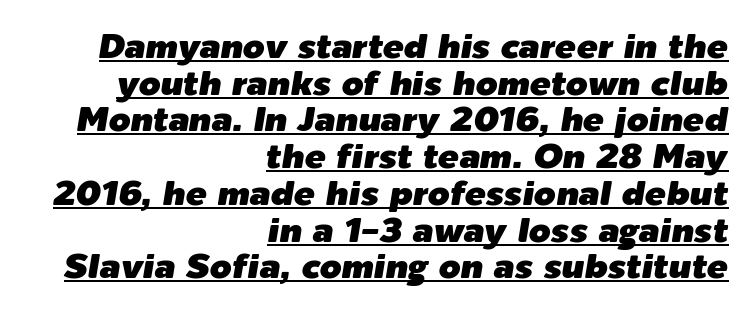
Q: Is the text italic (slanted)? A: Yes, it leans right by about 9 degrees.
Q: Is the text underlined? A: Yes.
Q: How is the paragraph aligned? A: Right-aligned.
Q: Is the spacing between letters normal or unusually wide? A: Normal.
Q: Is the spacing between lines tight, normal or loose? A: Tight.
Q: Width (condensed, normal, or wide)? A: Normal.
Q: Stroke contrast? A: Low.
Q: x-height? A: Medium.
Q: Monospaced? A: No.
